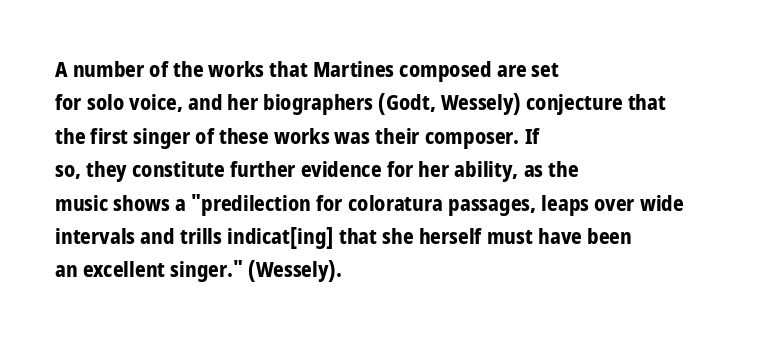
The image shows 21 px bold type, upright; set left-aligned, normal line spacing (1.59x), normal letter spacing, not underlined.
